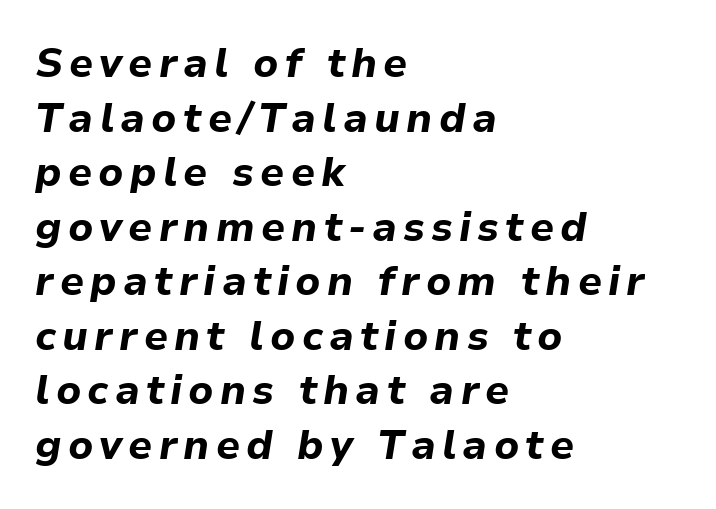
The image shows 41 px bold type, italic (leaning right); set left-aligned, normal line spacing (1.33x), not underlined; low stroke contrast and a medium x-height.
